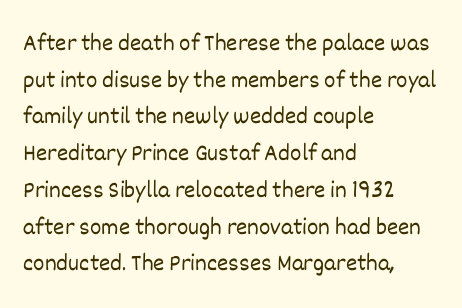
Q: Is the text bold? A: No.
Q: Is the text italic (slanted)? A: No, it is upright.
Q: Is the text underlined? A: No.
Q: How is the paragraph aligned? A: Left-aligned.
Q: Is the spacing between letters normal or unusually wide? A: Normal.
Q: Is the spacing between lines tight, normal or loose? A: Normal.
